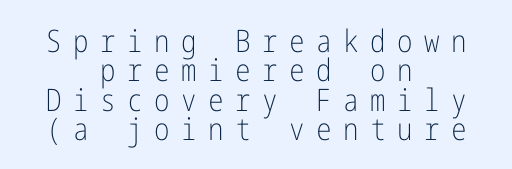
{"serif": "no", "italic": "no", "bold": "no", "weight": "light", "width": "condensed", "stroke_contrast": "low", "x_height": "medium", "underline": "no", "align": "center", "line_spacing": "tight", "line_spacing_ratio": 0.95, "letter_spacing": "wide", "letter_spacing_em": 0.37, "glyph_px": 31}
